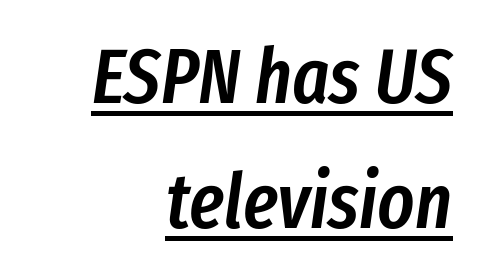
These lines stack with their right ends in a neat column. The sample's only ornament is a line tracing under the words. A typesetter would call this zero additional tracking. Students, observe: this is what conventionally led text looks like. The glyphs look as if they've been sheared to an angle. Note the varied advance widths — an 'i' is clearly narrower than an 'm'.
